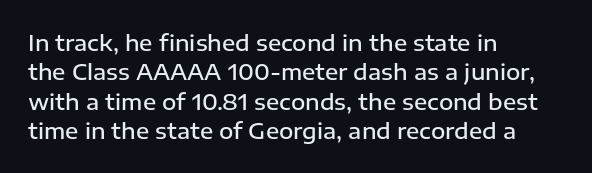
Q: Is the text bold? A: Semi-bold.
Q: Is the text italic (slanted)? A: No, it is upright.
Q: Is the text underlined? A: No.
Q: How is the paragraph aligned? A: Left-aligned.
Q: Is the spacing between letters normal or unusually wide? A: Normal.
Q: Is the spacing between lines tight, normal or loose? A: Normal.
